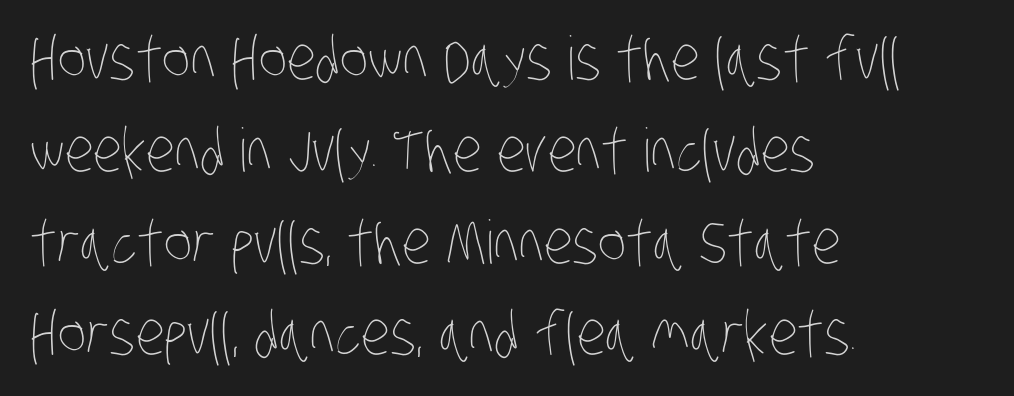
The image shows 60 px thin, condensed type; set left-aligned, normal line spacing (1.53x), normal letter spacing, not underlined; low stroke contrast and a large x-height.
